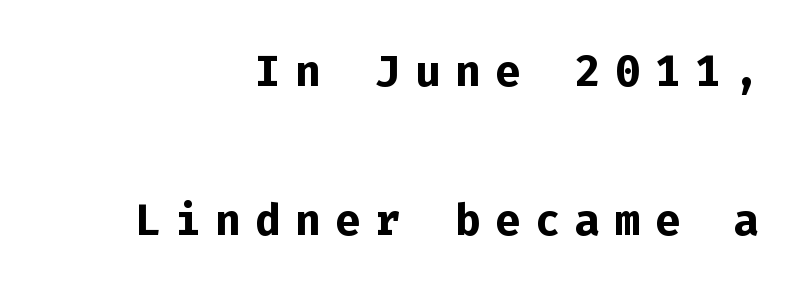
{"serif": "no", "italic": "no", "bold": "yes", "weight": "semibold", "width": "normal", "stroke_contrast": "low", "x_height": "medium", "monospaced": "yes", "underline": "no", "align": "right", "line_spacing": "loose", "line_spacing_ratio": 2.48, "letter_spacing": "wide", "letter_spacing_em": 0.24, "glyph_px": 60}
